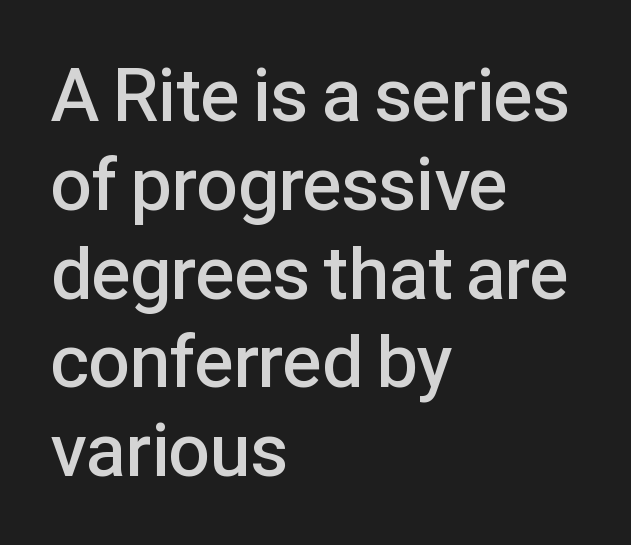
{"serif": "no", "italic": "no", "bold": "semi", "weight": "semibold", "width": "normal", "stroke_contrast": "low", "x_height": "medium", "monospaced": "no", "underline": "no", "align": "left", "line_spacing_ratio": 1.2, "letter_spacing": "normal", "letter_spacing_em": 0.0, "glyph_px": 74}
